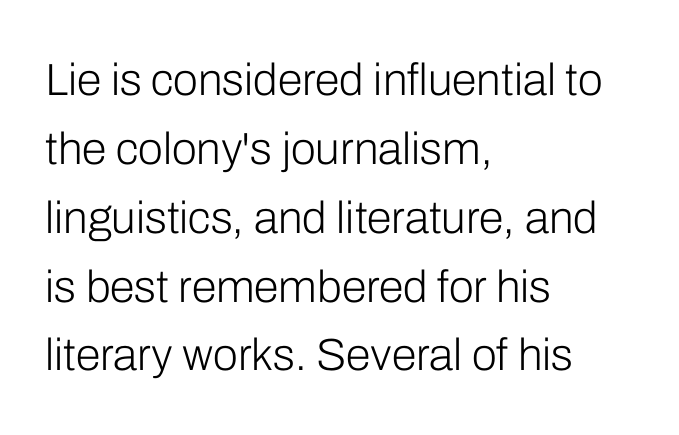
The image shows 45 px light sans-serif type, upright; set left-aligned, normal line spacing (1.53x), normal letter spacing, not underlined; low stroke contrast and a medium x-height.
